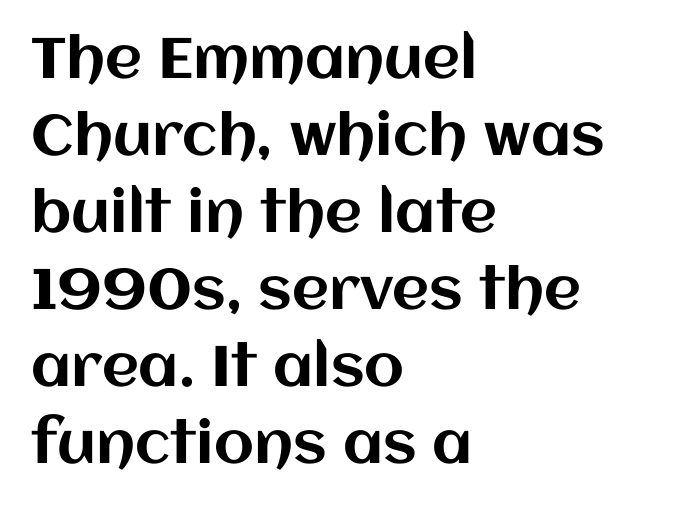
{"italic": "no", "width": "normal", "stroke_contrast": "medium", "x_height": "large", "monospaced": "no", "underline": "no", "align": "left", "line_spacing": "normal", "line_spacing_ratio": 1.35, "letter_spacing": "normal", "letter_spacing_em": 0.0, "glyph_px": 57}
